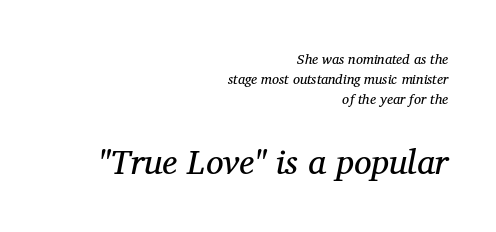
Q: Is the text bold? A: No.
Q: Is the text italic (slanted)? A: Yes, it leans right by about 11 degrees.
Q: Is the typeface a serif or a sans-serif typeface? A: Serif.
Q: Is the text underlined? A: No.
Q: How is the paragraph aligned? A: Right-aligned.
Q: Is the spacing between letters normal or unusually wide? A: Normal.
Q: Is the spacing between lines tight, normal or loose? A: Normal.
Q: Which block of text is set in a larger size, the first (top) or the second (bottom)? A: The second (bottom) one.
Q: Width (condensed, normal, or wide)? A: Normal.
Q: Stroke contrast? A: Medium.
Q: x-height? A: Medium.
Q: Monospaced? A: No.
